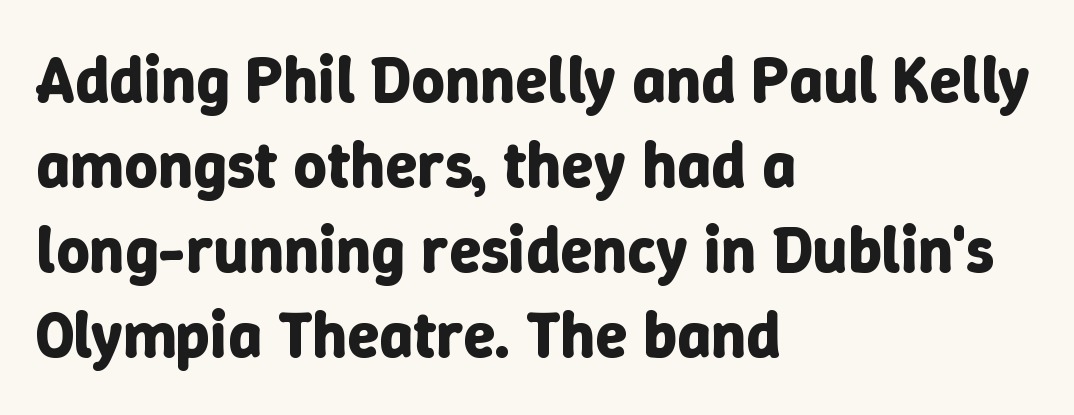
{"italic": "no", "bold": "yes", "weight": "bold", "width": "normal", "stroke_contrast": "low", "x_height": "medium", "monospaced": "no", "underline": "no", "align": "left", "line_spacing": "normal", "line_spacing_ratio": 1.31, "letter_spacing": "normal", "letter_spacing_em": 0.0, "glyph_px": 65}
